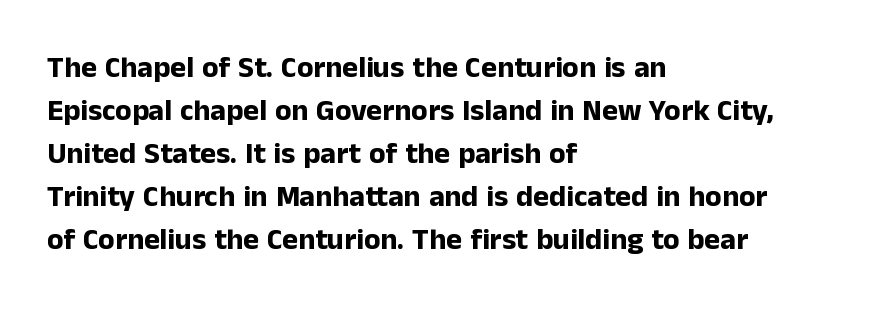
The image shows 30 px bold sans-serif type, upright; set left-aligned, normal line spacing (1.43x), normal letter spacing, not underlined; low stroke contrast and a medium x-height.
